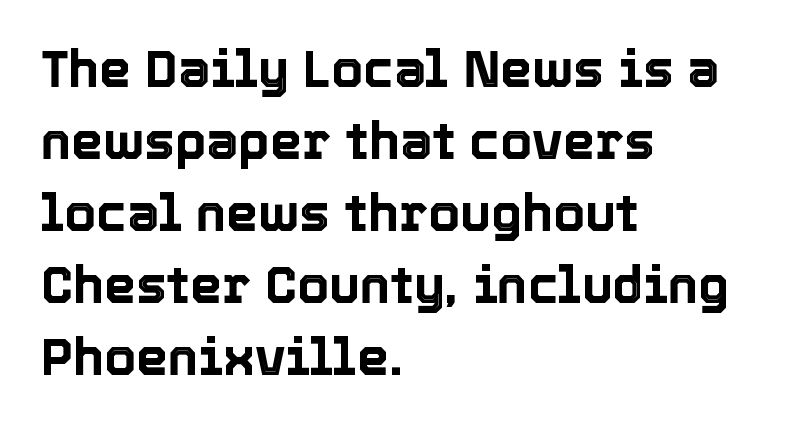
Q: Is the text italic (slanted)? A: No, it is upright.
Q: Is the text underlined? A: No.
Q: How is the paragraph aligned? A: Left-aligned.
Q: Is the spacing between letters normal or unusually wide? A: Normal.
Q: Is the spacing between lines tight, normal or loose? A: Normal.
Q: Width (condensed, normal, or wide)? A: Normal.
Q: x-height? A: Medium.
Q: Monospaced? A: No.
